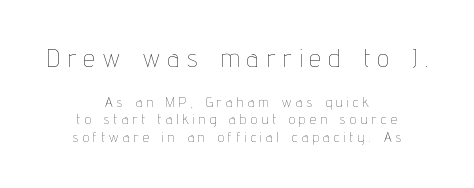
{"italic": "no", "bold": "no", "underline": "no", "align": "center", "line_spacing_ratio": 1.24, "letter_spacing": "wide", "letter_spacing_em": 0.33, "larger_block": "first", "size_ratio": 1.79, "glyph_px": 25}
